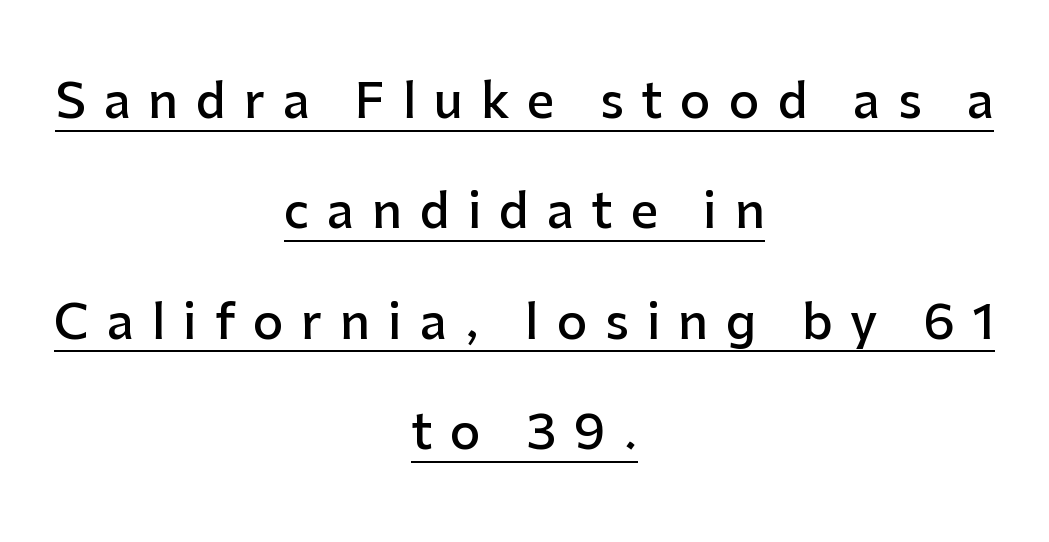
The image shows 48 px semibold sans-serif type, upright; set centered, loose line spacing (2.3x), unusually wide letter spacing (+0.37 em), underlined; low stroke contrast and a medium x-height.
